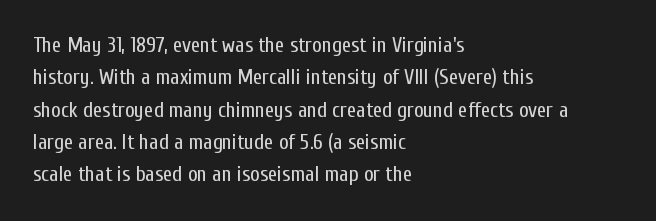
Words float on clear page, feet unadorned. Letters have the restrained weight of plain body copy at most. Horizontal alignment here is leftward, the default for most running prose. Whoever set this chose a conventional vertical rhythm. This sample uses an upright cut, with every glyph sitting square on the baseline.
